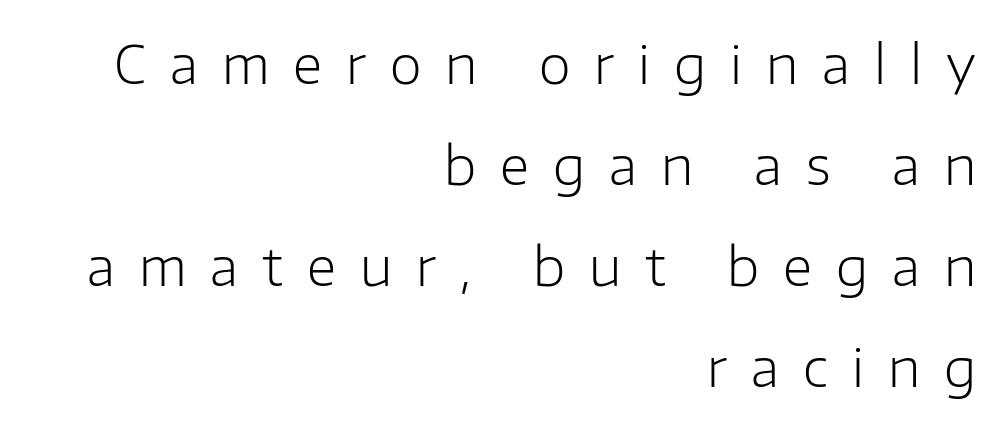
The image shows 52 px light sans-serif type, upright; set right-aligned, loose line spacing (1.94x), unusually wide letter spacing (+0.46 em), not underlined; low stroke contrast and a medium x-height.
